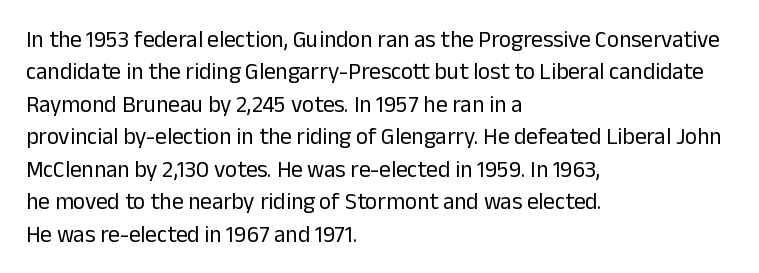
{"italic": "no", "bold": "no", "underline": "no", "align": "left", "line_spacing": "normal", "line_spacing_ratio": 1.41, "letter_spacing": "normal", "letter_spacing_em": 0.0, "glyph_px": 23}
